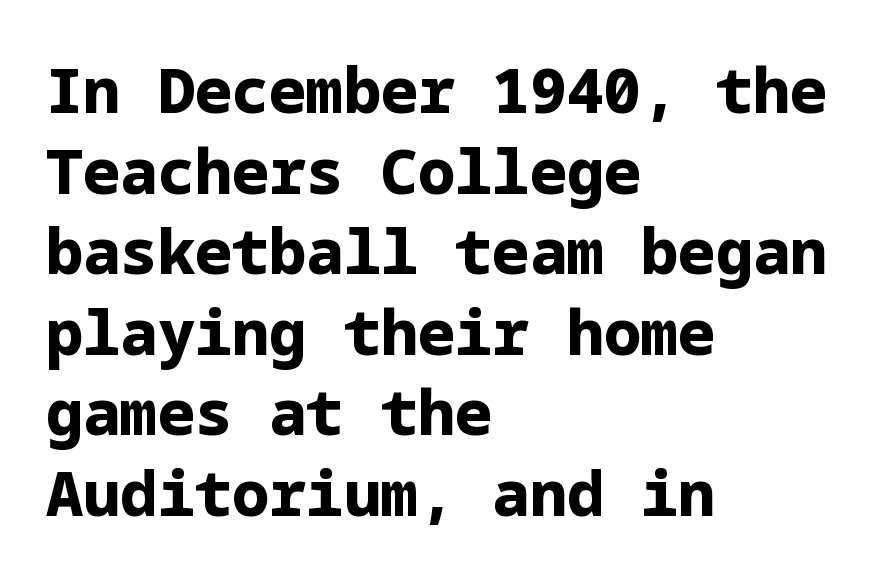
The font family rendered here belongs to the sans-serif group. The baseline area is clear. Unlike italic type, these characters show no tilt at all. Baseline-to-baseline distance is the conventional proportion of letter height. Tracking value appears to be zero — textbook default spacing.
